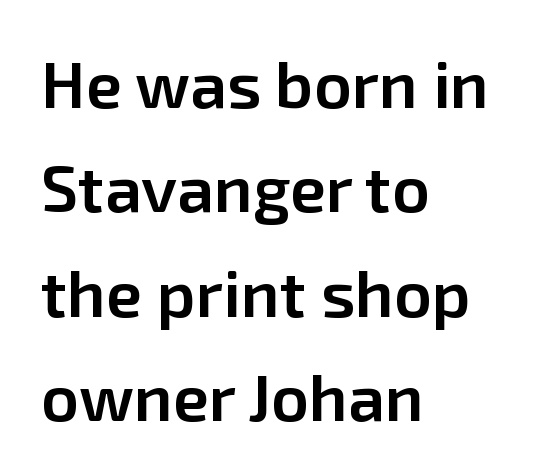
The sample has been set in demibold, a notch under bold. Unlike italic type, these characters show no tilt at all. Caption: standard tracking, unaltered. Students, observe: this is what conventionally led text looks like. Here the designer chose a conventional face with non-uniform glyph widths. Anything drawn beneath the words? Only blank space.
